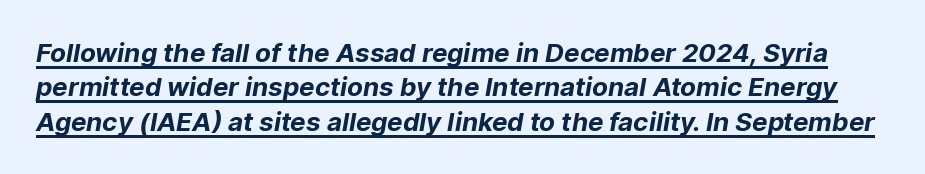
Q: Is the text bold? A: Yes.
Q: Is the text underlined? A: Yes.
Q: Is the spacing between letters normal or unusually wide? A: Normal.
Q: Is the spacing between lines tight, normal or loose? A: Normal.
